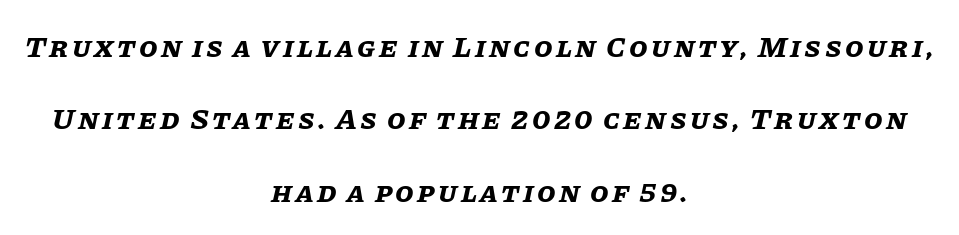
The image shows 30 px bold type, italic (leaning right); set centered, loose line spacing (2.41x), not underlined; low stroke contrast and a large x-height.
